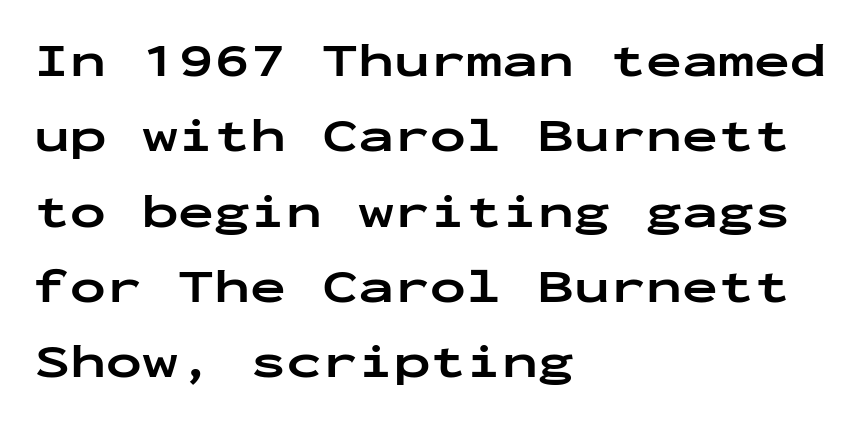
These lines are composed in type without serifs. The string is rendered with underlining switched off. Baseline-to-baseline distance is the conventional proportion of letter height. In terms of letterspacing, this is plain default setting. The passage shown is typed in a monospace face where columns stay perfectly aligned.
